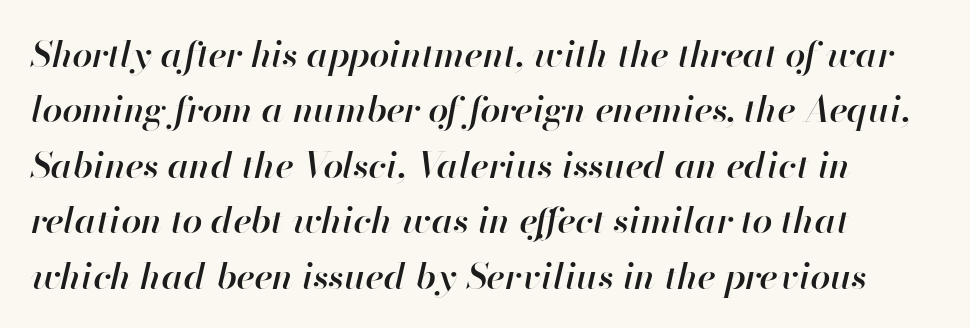
The image shows 36 px semibold type, italic (leaning right); set normal line spacing (1.54x), normal letter spacing, not underlined; high stroke contrast and a small x-height.
